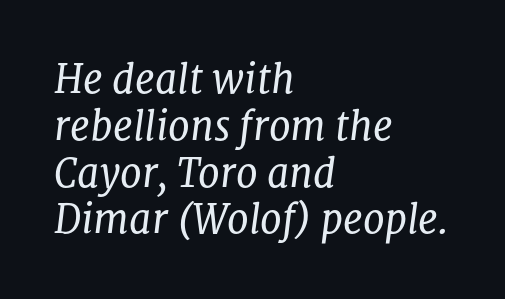
The image shows 39 px regular-weight serif type, italic (leaning right); set left-aligned, line spacing 1.2x, normal letter spacing, not underlined; low stroke contrast and a medium x-height.
